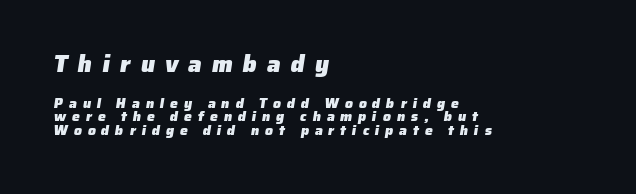
{"bold": "yes", "underline": "no", "align": "left", "line_spacing": "tight", "line_spacing_ratio": 0.98, "letter_spacing": "wide", "letter_spacing_em": 0.42, "larger_block": "first", "size_ratio": 1.71, "glyph_px": 24}
